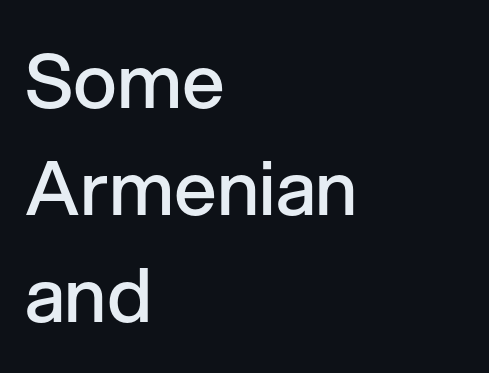
{"serif": "no", "italic": "no", "bold": "semi", "weight": "semibold", "width": "normal", "stroke_contrast": "low", "x_height": "medium", "monospaced": "no", "underline": "no", "align": "left", "line_spacing": "normal", "line_spacing_ratio": 1.43, "letter_spacing": "normal", "letter_spacing_em": 0.0, "glyph_px": 75}
